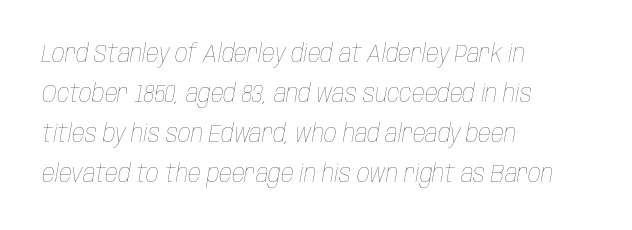
The image shows 25 px text type, italic (leaning right); set left-aligned, normal line spacing (1.6x), normal letter spacing, not underlined.
